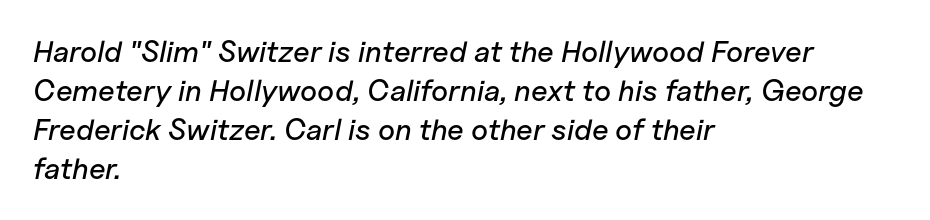
{"italic": "yes", "lean": "right", "slant_degrees": 11, "width": "normal", "stroke_contrast": "low", "x_height": "medium", "monospaced": "no", "underline": "no", "align": "left", "line_spacing": "normal", "line_spacing_ratio": 1.3, "letter_spacing": "normal", "letter_spacing_em": 0.0, "glyph_px": 30}
